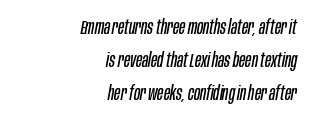
The image shows 20 px text type, italic (leaning right); set right-aligned, normal line spacing (1.64x), normal letter spacing, not underlined.
